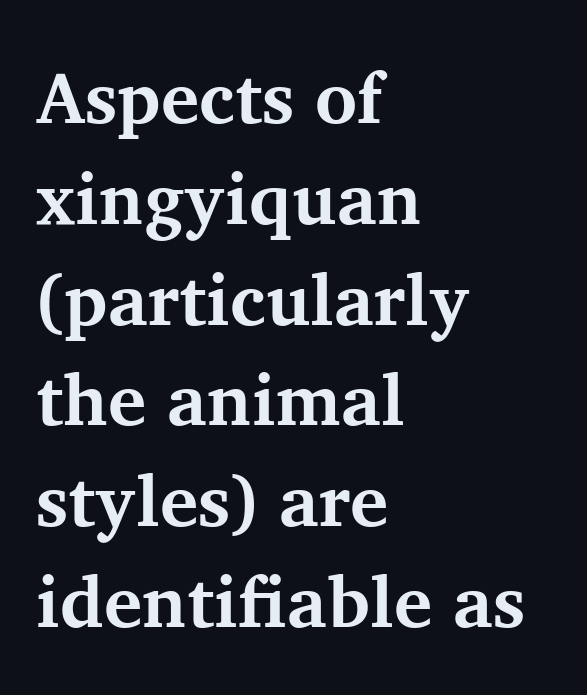
Typeset ragged right — the left edge is the straight one. The letters stand upright; this is a roman face. Set as a true bold cut, around the 700 mark. Successive baselines arrive at the customary interval. The passage shown is typed in a proportional face where columns would drift. Lines of text with bare space underneath.
